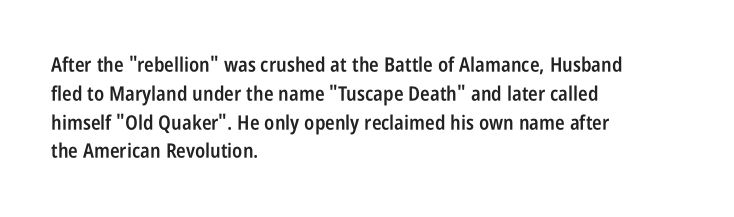
Anything drawn beneath the words? Only blank space. The line-height multiplier appears to be the usual default. Rendered with straight, roman letterforms. Each word holds together tightly as a unit, with standard inter-letter gaps. Every letter is mildly thick-stroked: semibold rather than bold. The paragraph has a hard left edge and a soft right edge.
